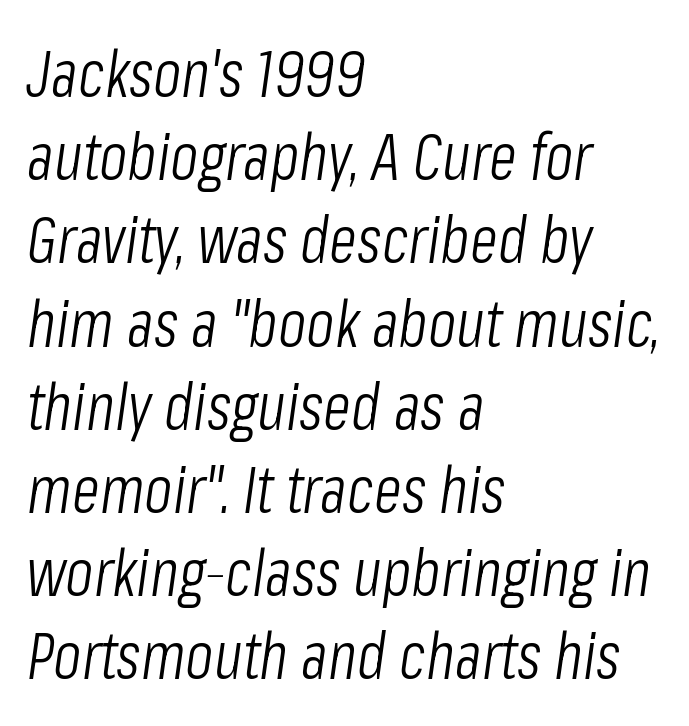
{"italic": "yes", "lean": "right", "slant_degrees": 8, "bold": "no", "weight": "light", "width": "condensed", "stroke_contrast": "low", "x_height": "medium", "monospaced": "no", "underline": "no", "align": "left", "line_spacing": "normal", "line_spacing_ratio": 1.28, "letter_spacing": "normal", "letter_spacing_em": 0.0, "glyph_px": 65}
